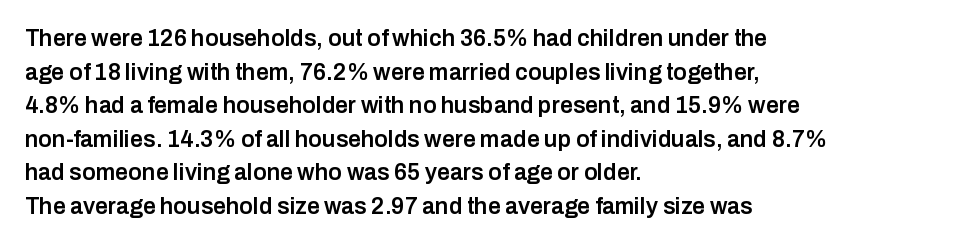
Is there any slant? The stems are plumb. Decoration check: the copy has no underline. Nothing unusual about the tracking: characters are spaced as the font intends. What weight is shown? A semibold, between regular and bold. The setting favours the left margin, as ordinary paragraphs usually do.
